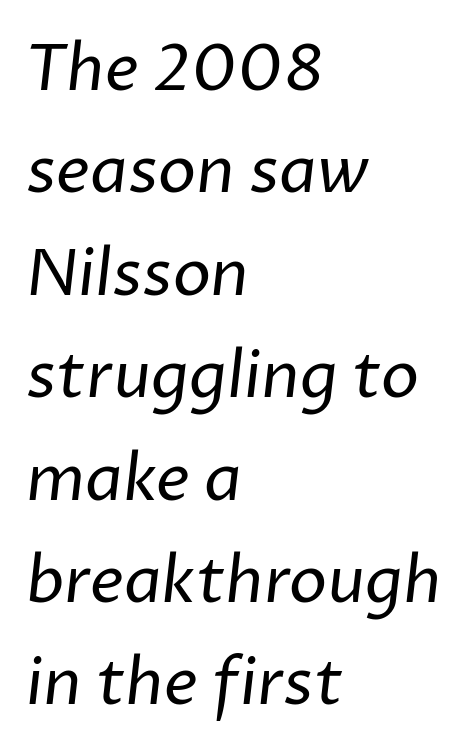
{"serif": "no", "bold": "no", "weight": "regular", "width": "normal", "stroke_contrast": "low", "x_height": "medium", "monospaced": "no", "underline": "no", "align": "left", "line_spacing": "normal", "line_spacing_ratio": 1.6, "letter_spacing": "normal", "letter_spacing_em": 0.0, "glyph_px": 64}
